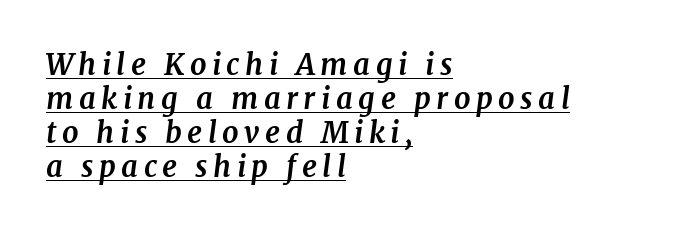
The image shows 29 px bold serif type, italic (leaning right); set left-aligned, line spacing 1.17x, underlined; medium stroke contrast and a medium x-height.
